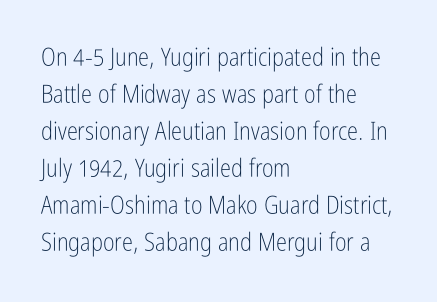
{"italic": "no", "bold": "no", "underline": "no", "align": "left", "line_spacing": "normal", "line_spacing_ratio": 1.48, "letter_spacing": "normal", "letter_spacing_em": 0.0, "glyph_px": 25}
